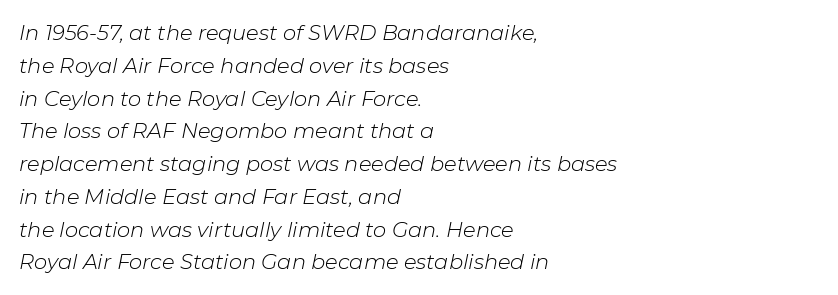
{"italic": "yes", "lean": "right", "slant_degrees": 11, "bold": "no", "underline": "no", "align": "left", "line_spacing": "normal", "line_spacing_ratio": 1.56, "letter_spacing": "normal", "letter_spacing_em": 0.0, "glyph_px": 21}
